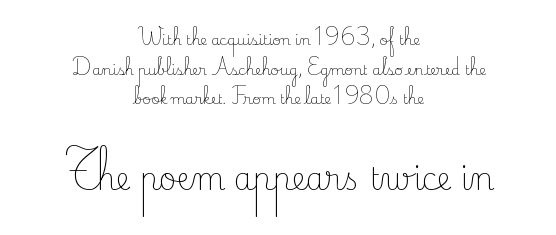
Of the two passages, the one underneath uses the larger point size. The lettering stays uniformly vertical, giving the passage a roman look. Just letters on the line, the space beneath them empty. Classification — serif. These glyphs show unthickened strokes, regular width or finer. Horizontal alignment here is central, giving a formal, balanced look.
